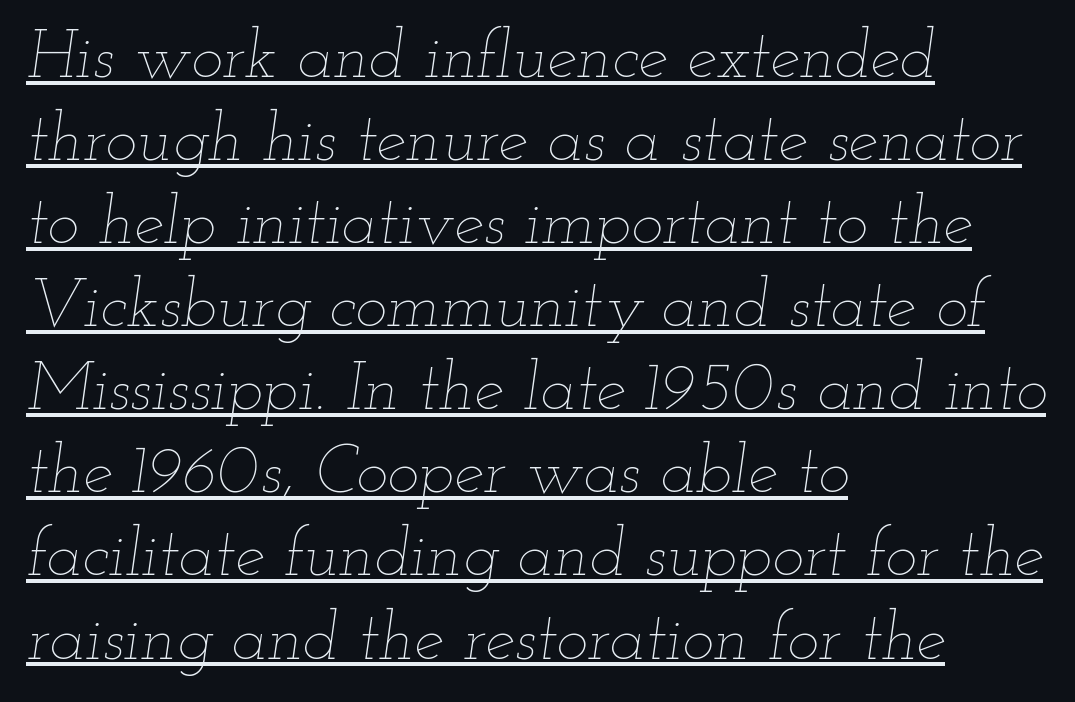
{"italic": "yes", "lean": "right", "slant_degrees": 12, "bold": "no", "weight": "thin", "width": "wide", "stroke_contrast": "low", "x_height": "small", "monospaced": "no", "underline": "yes", "align": "left", "line_spacing_ratio": 1.24, "letter_spacing": "normal", "letter_spacing_em": 0.0, "glyph_px": 67}
